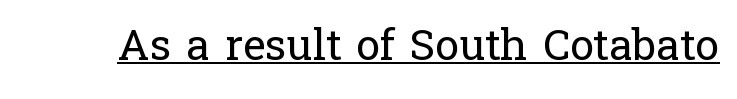
Character widths vary here, with narrow letters taking less room than wide ones. Serifs: yes, visible at the terminals of the letterforms. This sample carries an underscore along the baseline area. Style check: upright.
